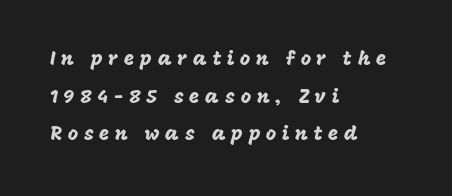
The image shows 20 px text type; set left-aligned, line spacing 1.88x, unusually wide letter spacing (+0.28 em), not underlined.
